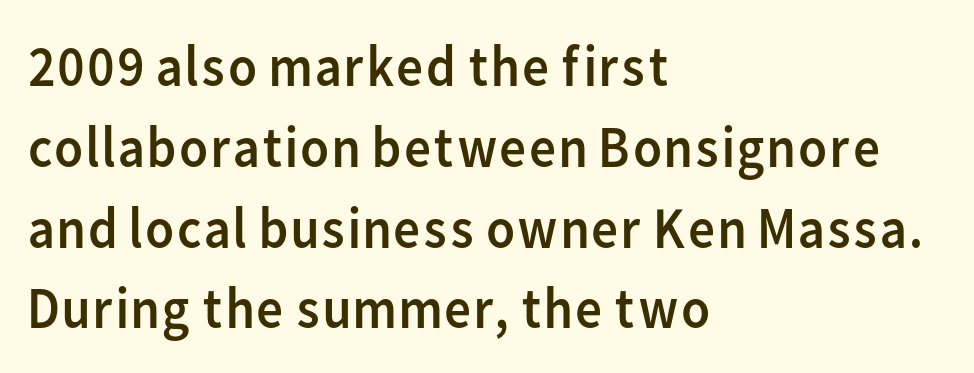
Grotesque or geometric, the face here clearly has no serifs. Quick note: underline off. The rendering uses natural spacing where letterforms have individual widths. Ascenders rise straight up at ninety degrees.
